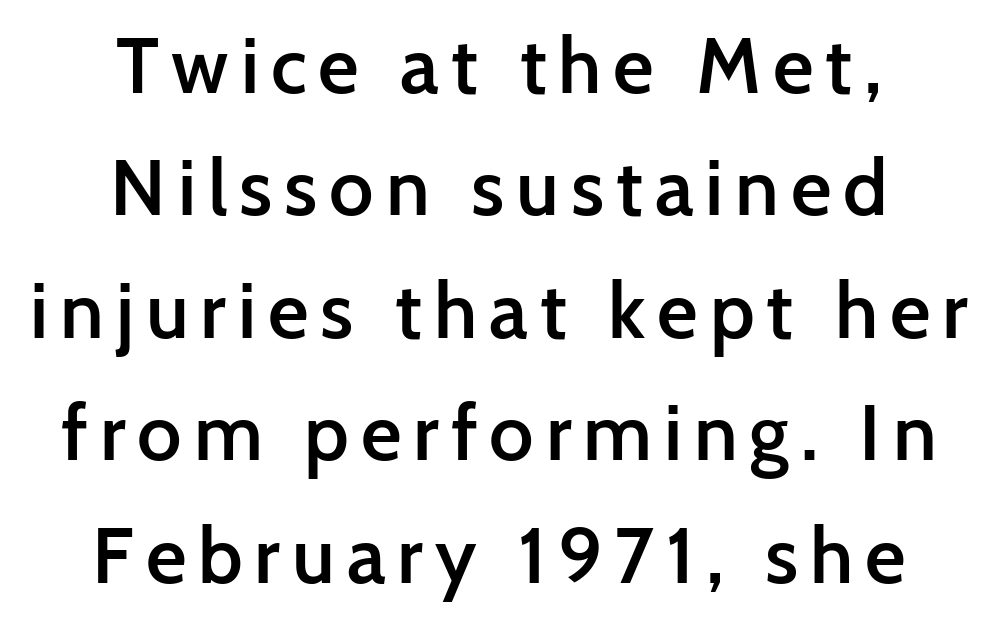
The passage shown is not underscored anywhere. These lines carry some extra weight — a demibold, not a full bold. Each letter's strokes conclude bluntly, with no projecting serifs. Do the characters align in a grid? No, the font is proportional.
